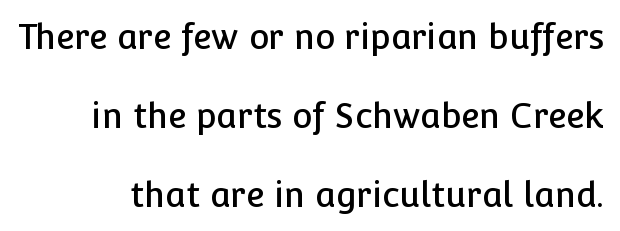
{"serif": "no", "italic": "no", "width": "normal", "stroke_contrast": "low", "x_height": "medium", "monospaced": "no", "underline": "no", "line_spacing": "loose", "line_spacing_ratio": 2.32, "letter_spacing": "normal", "letter_spacing_em": 0.0, "glyph_px": 34}
